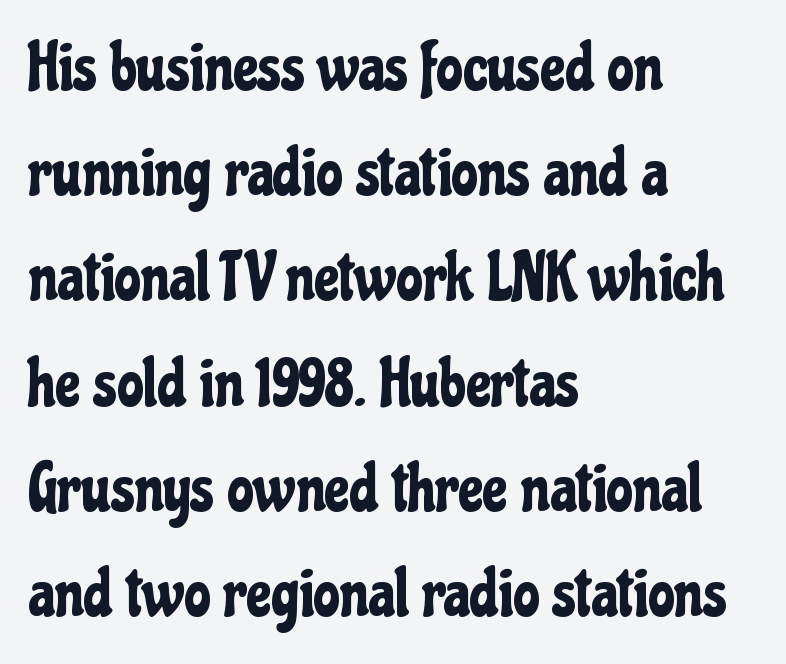
The image shows 67 px condensed sans-serif type, upright; set left-aligned, normal line spacing (1.57x), normal letter spacing, not underlined; low stroke contrast and a medium x-height.
